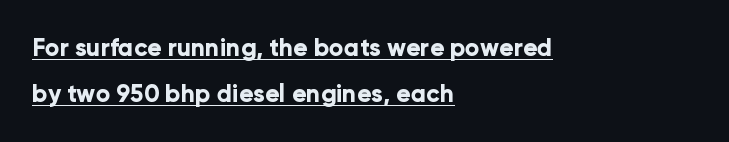
Here the glyphs are tracked normally, forming tight word shapes. Line starts are locked; line ends wander. The vertical gap from one line to the next is large. Looks like someone drew a line under every word here. Stroke thickness is high; the sample reads as a true bold. Posture: vertical.
